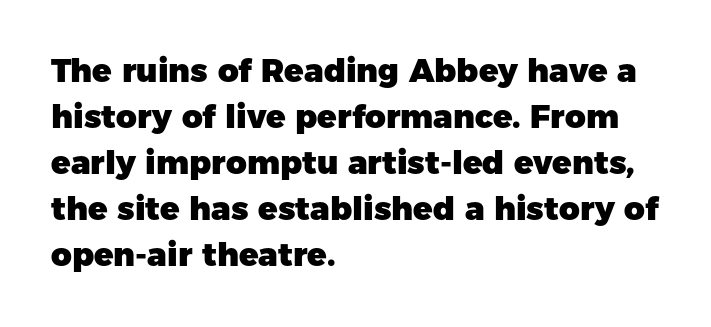
{"serif": "no", "italic": "no", "bold": "yes", "weight": "heavy", "width": "normal", "stroke_contrast": "low", "x_height": "medium", "monospaced": "no", "underline": "no", "align": "left", "line_spacing": "normal", "line_spacing_ratio": 1.44, "letter_spacing": "normal", "letter_spacing_em": 0.0, "glyph_px": 32}
